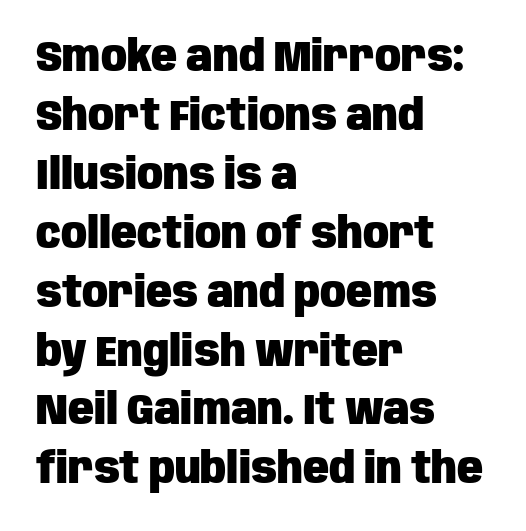
Q: Is the text bold? A: Yes.
Q: Is the text italic (slanted)? A: No, it is upright.
Q: Is the typeface a serif or a sans-serif typeface? A: Sans-serif.
Q: Is the text underlined? A: No.
Q: How is the paragraph aligned? A: Left-aligned.
Q: Is the spacing between letters normal or unusually wide? A: Normal.
Q: Is the spacing between lines tight, normal or loose? A: Normal.
Q: Width (condensed, normal, or wide)? A: Condensed.
Q: Stroke contrast? A: Low.
Q: x-height? A: Large.
Q: Monospaced? A: No.
